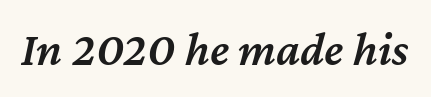
{"italic": "yes", "lean": "right", "slant_degrees": 12, "bold": "semi", "weight": "semibold", "width": "normal", "stroke_contrast": "medium", "x_height": "medium", "monospaced": "no", "underline": "no", "letter_spacing": "normal", "letter_spacing_em": 0.0, "glyph_px": 48}
